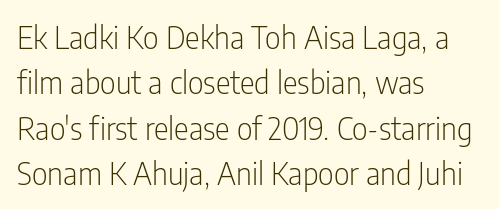
The image shows 31 px light, condensed sans-serif type, upright; set left-aligned, normal line spacing (1.46x), normal letter spacing, not underlined; low stroke contrast and a medium x-height.
